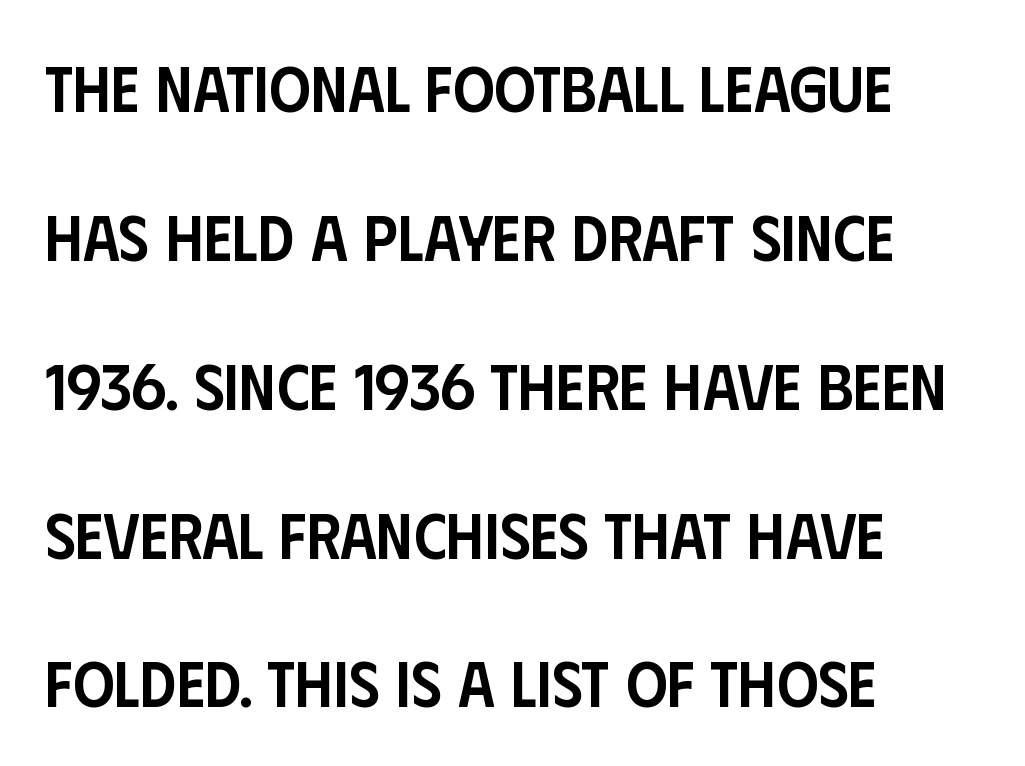
Q: Is the text bold? A: Semi-bold.
Q: Is the text italic (slanted)? A: No, it is upright.
Q: Is the typeface a serif or a sans-serif typeface? A: Sans-serif.
Q: Is the text underlined? A: No.
Q: How is the paragraph aligned? A: Left-aligned.
Q: Is the spacing between letters normal or unusually wide? A: Normal.
Q: Is the spacing between lines tight, normal or loose? A: Loose.
Q: Width (condensed, normal, or wide)? A: Condensed.
Q: Stroke contrast? A: Low.
Q: x-height? A: Large.
Q: Monospaced? A: No.
